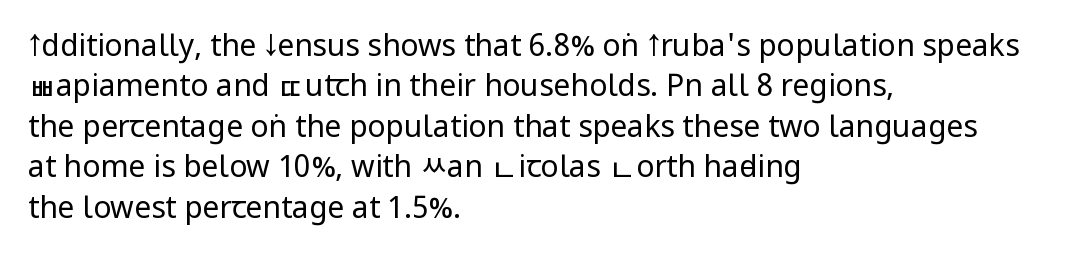
The typesetter chose a ragged-right arrangement here. Proportional: the letters do not fall into vertical columns. Observe the ordinary spacing: letters are neighbours, not strangers. Any mark beneath the type? The region is blank. The block of text has a typical density, with ordinary space between rows. The type family on display is of the sans-serif kind.
